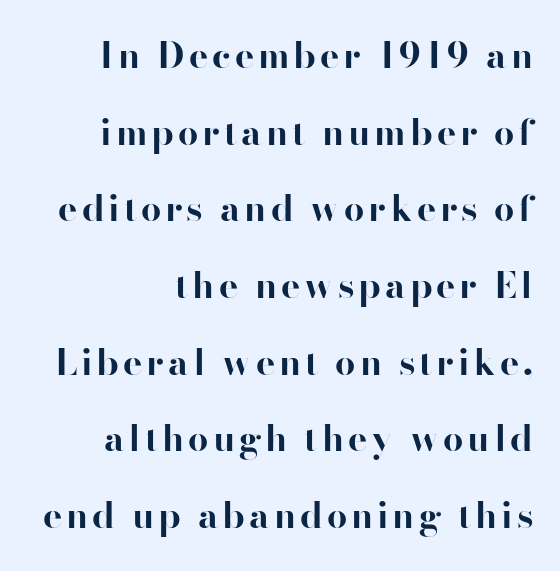
One glance says open: line gaps are wider than usual. Strong, thick strokes mark this as bold type. The font's upright variant was chosen for this text. Letterform terminals end flat and unadorned throughout the passage. Check the space under the baseline: it is left empty. Alignment: flush right.
